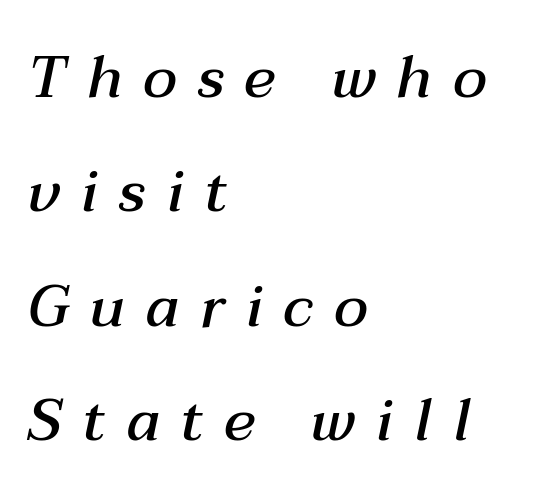
{"italic": "yes", "lean": "right", "slant_degrees": 12, "bold": "semi", "weight": "semibold", "width": "normal", "stroke_contrast": "medium", "x_height": "medium", "monospaced": "no", "underline": "no", "align": "left", "line_spacing": "loose", "line_spacing_ratio": 1.94, "letter_spacing": "wide", "letter_spacing_em": 0.35, "glyph_px": 59}
